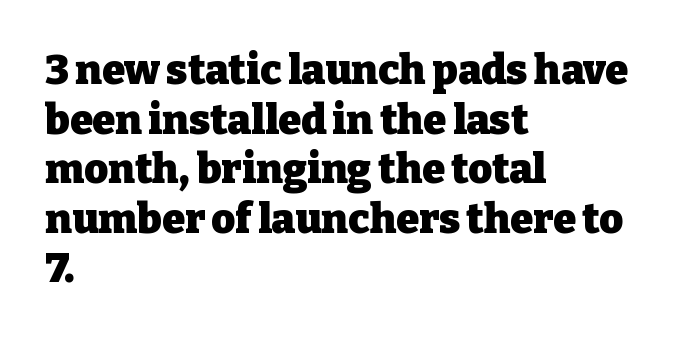
The image shows 41 px heavy serif type, upright; set left-aligned, line spacing 1.21x, normal letter spacing, not underlined; low stroke contrast and a medium x-height.
